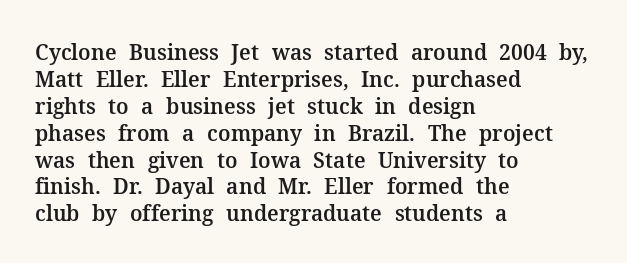
{"italic": "no", "underline": "no", "align": "left", "line_spacing": "normal", "line_spacing_ratio": 1.28, "letter_spacing": "normal", "letter_spacing_em": 0.0, "glyph_px": 21}
